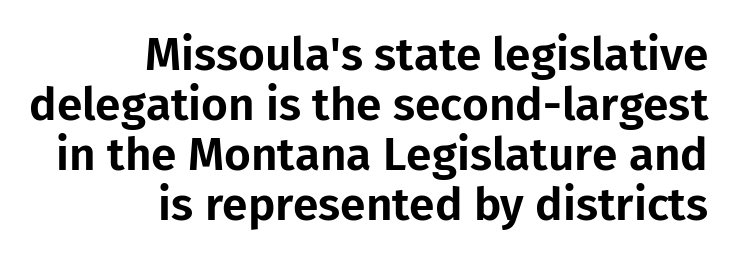
These lines keep a tight, regular rhythm from letter to letter. A flush-right, rag-left setting is used for this passage. Nothing sits at the stroke ends, so this counts as sans-serif. Note the varied advance widths — an 'i' is clearly narrower than an 'm'.
